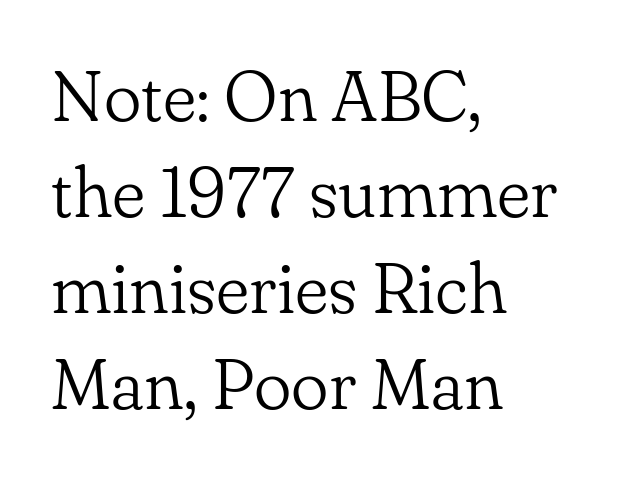
The letters advance in unequal steps, a hallmark of proportional type. Each line starts at the same left margin while the right side varies. Typographically, this falls in the serif category. This rendering leaves character spacing at its baseline value. No extra ink here — the face is not bold.
